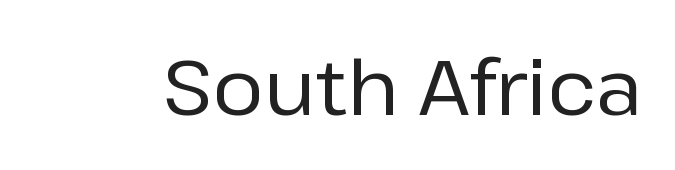
{"serif": "no", "italic": "no", "width": "normal", "stroke_contrast": "low", "x_height": "medium", "monospaced": "no", "underline": "no", "letter_spacing": "normal", "letter_spacing_em": 0.0, "glyph_px": 77}
